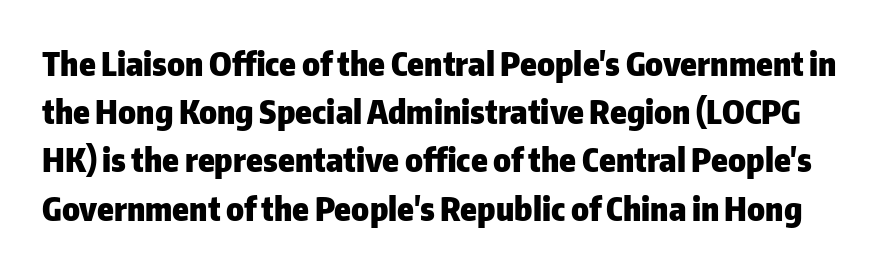
The image shows 33 px heavy sans-serif type, upright; set normal line spacing (1.46x), normal letter spacing, not underlined; low stroke contrast and a medium x-height.
